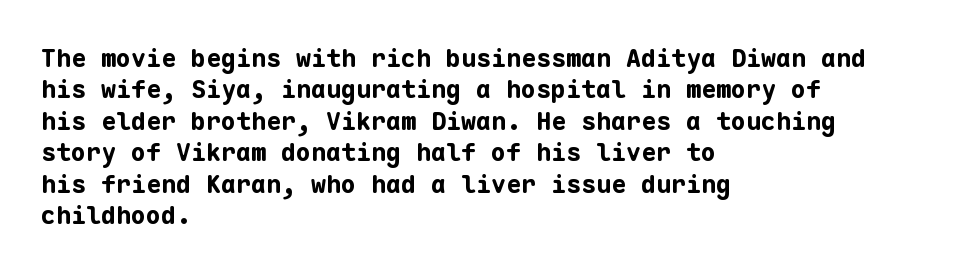
{"italic": "no", "bold": "yes", "underline": "no", "align": "left", "line_spacing": "normal", "line_spacing_ratio": 1.26, "letter_spacing": "normal", "letter_spacing_em": 0.0, "glyph_px": 25}
